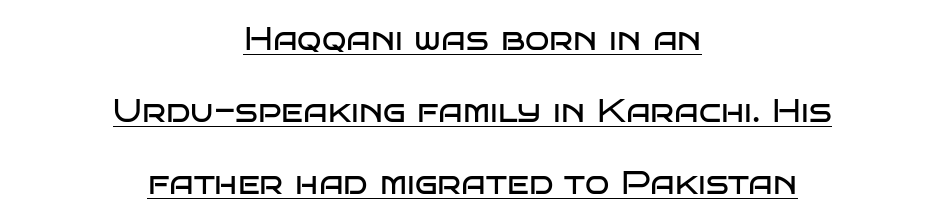
{"serif": "no", "italic": "no", "bold": "no", "weight": "regular", "width": "wide", "stroke_contrast": "low", "x_height": "large", "monospaced": "no", "underline": "yes", "align": "center", "line_spacing": "loose", "line_spacing_ratio": 2.25, "letter_spacing": "normal", "letter_spacing_em": 0.0, "glyph_px": 32}
